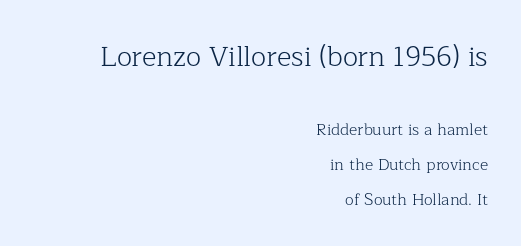
Baseline-to-baseline distance is far greater than the letter height. Weight: regular or lighter. Caption: multi-line text, flush right, ragged left. The initial chunk of copy outweighs the following chunk in type size. Posture: straight, roman, zero tilt.
